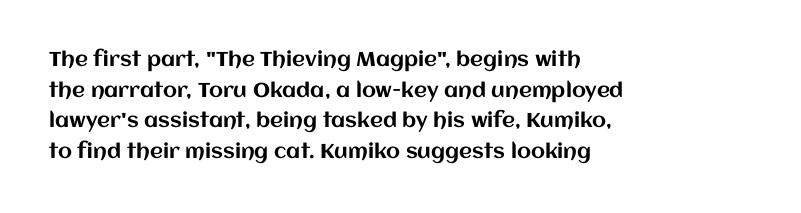
{"italic": "no", "underline": "no", "align": "left", "line_spacing": "normal", "line_spacing_ratio": 1.53, "letter_spacing": "normal", "letter_spacing_em": 0.0, "glyph_px": 20}
